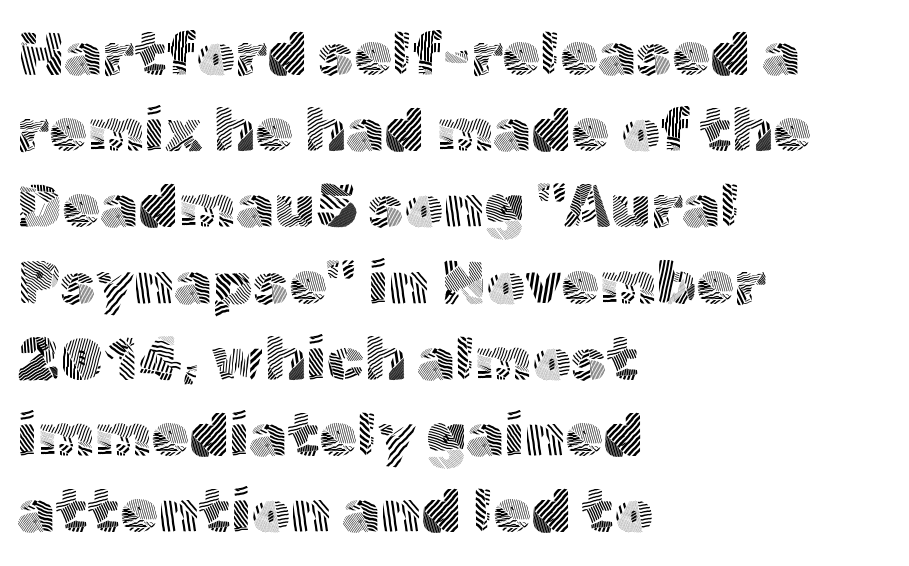
{"serif": "no", "italic": "no", "bold": "no", "weight": "light", "width": "normal", "x_height": "medium", "monospaced": "no", "underline": "no", "align": "left", "line_spacing": "normal", "line_spacing_ratio": 1.25, "letter_spacing": "normal", "letter_spacing_em": 0.0, "glyph_px": 61}
